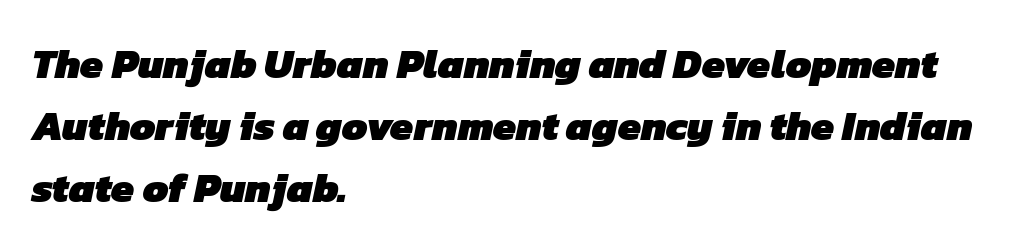
There is no visible air inserted between adjacent glyphs. Does the type have serifs? No, each stem ends abruptly. A typesetter would call this proportional, since set widths differ per character. Vertical spacing — default. A full-strength bold gives these letters their thick strokes.
